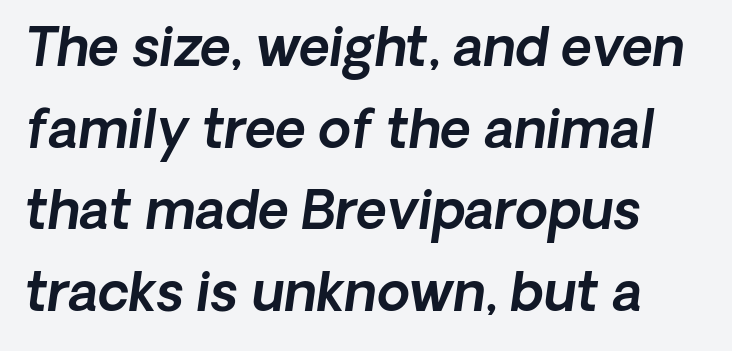
Q: Is the text italic (slanted)? A: Yes, it leans right by about 8 degrees.
Q: Is the text underlined? A: No.
Q: Is the spacing between letters normal or unusually wide? A: Normal.
Q: Is the spacing between lines tight, normal or loose? A: Normal.
Q: Width (condensed, normal, or wide)? A: Normal.
Q: x-height? A: Medium.
Q: Monospaced? A: No.
